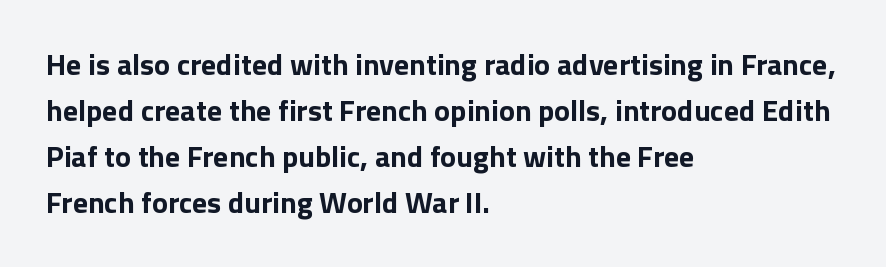
The image shows 30 px bold sans-serif type, upright; set left-aligned, normal line spacing (1.53x), normal letter spacing, not underlined; low stroke contrast and a medium x-height.
